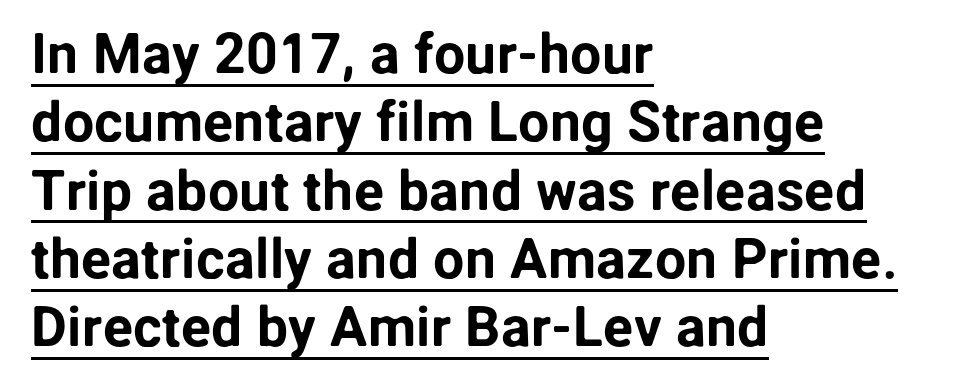
{"serif": "no", "italic": "no", "width": "normal", "stroke_contrast": "low", "x_height": "medium", "monospaced": "no", "underline": "yes", "align": "left", "line_spacing_ratio": 1.22, "letter_spacing": "normal", "letter_spacing_em": 0.0, "glyph_px": 56}
